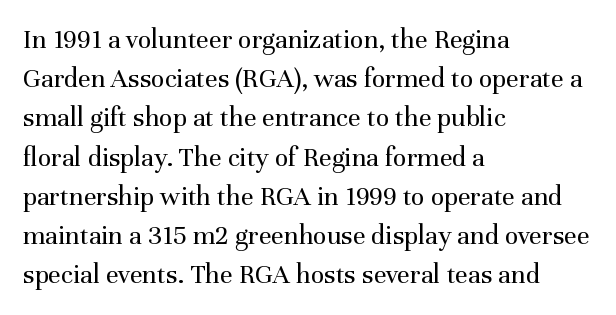
This rendering employs a face with finishing strokes, i.e., a serif. Between one letter and the next there's only the usual sliver of space. The specimen omits any rule beneath the text block's lines. Each letter keeps its own natural width here, so spacing adapts to shape. The passage shown is not bold in any degree.
